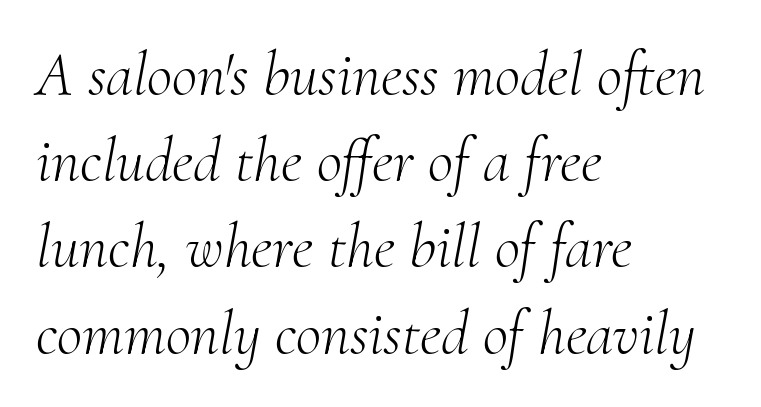
The image shows 62 px light serif type, italic (leaning right); set left-aligned, normal line spacing (1.39x), normal letter spacing, not underlined; medium stroke contrast and a small x-height.
